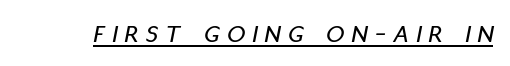
Q: Is the text italic (slanted)? A: Yes, it leans right by about 11 degrees.
Q: Is the text underlined? A: Yes.
Q: Is the spacing between letters normal or unusually wide? A: Unusually wide.
